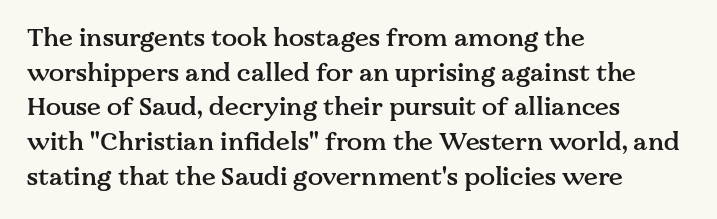
{"italic": "no", "bold": "semi", "underline": "no", "align": "left", "line_spacing": "normal", "line_spacing_ratio": 1.39, "letter_spacing": "normal", "letter_spacing_em": 0.0, "glyph_px": 25}
